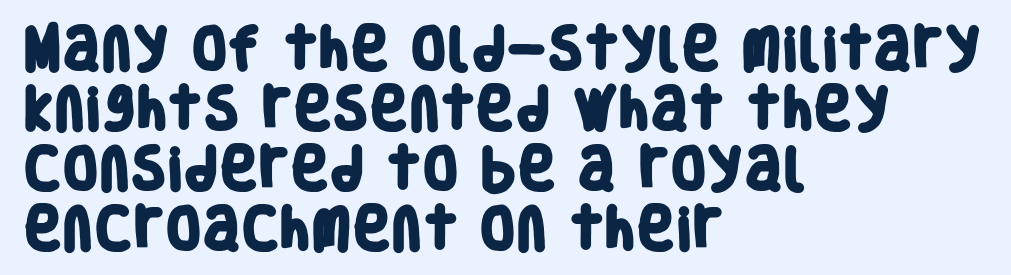
The horizontal fit of the characters is conventional and even. Line beginnings align vertically; line endings do not. Summary of vertical rhythm: regular, with standard interline spacing. This is heavy type, rendered in bold. The letters carry no serifs — their stems end cleanly without finishing strokes. These lines are rendered in a variable-pitch font.
